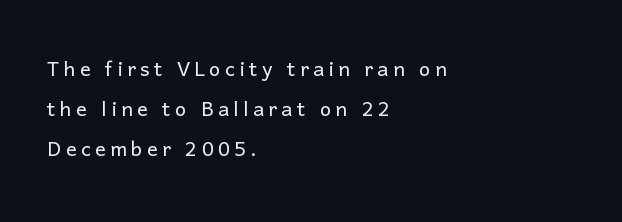
{"italic": "no", "bold": "no", "underline": "no", "align": "left", "line_spacing": "normal", "line_spacing_ratio": 1.49, "glyph_px": 27}
